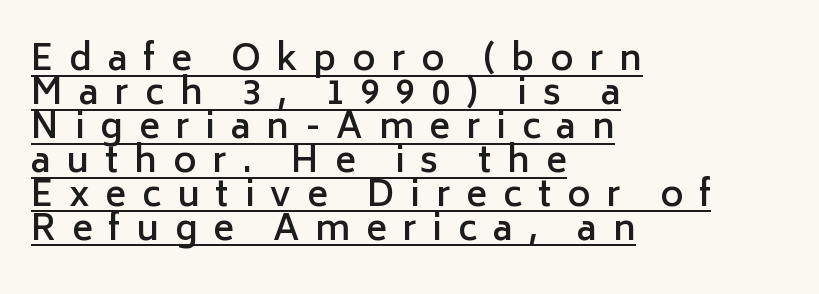
Q: Is the text bold? A: Semi-bold.
Q: Is the text italic (slanted)? A: No, it is upright.
Q: Is the typeface a serif or a sans-serif typeface? A: Sans-serif.
Q: Is the text underlined? A: Yes.
Q: How is the paragraph aligned? A: Left-aligned.
Q: Is the spacing between letters normal or unusually wide? A: Unusually wide.
Q: Is the spacing between lines tight, normal or loose? A: Tight.
Q: Width (condensed, normal, or wide)? A: Normal.
Q: Stroke contrast? A: Low.
Q: x-height? A: Medium.
Q: Monospaced? A: No.
